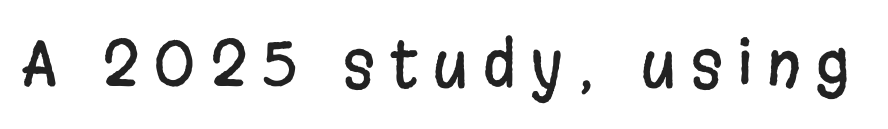
I'd call this a sans setting — the letters go barefoot. The specimen reads as upright at a glance. Spacing verdict: proportional, widths tailored to each character. The zone under the glyphs is completely vacant. Glyph-to-glyph distance is far greater than everyday printed text.
